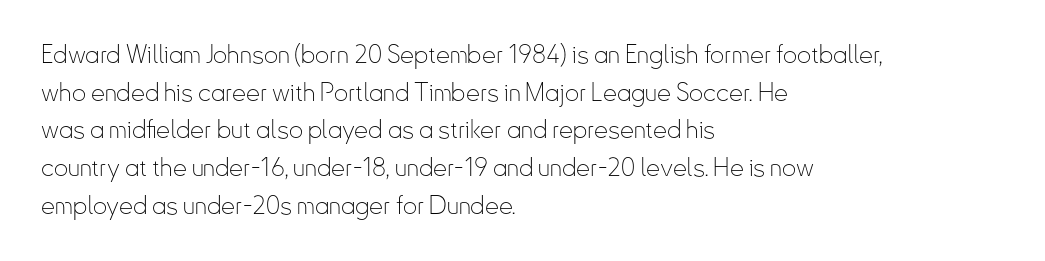
Q: Is the text bold? A: No.
Q: Is the text italic (slanted)? A: No, it is upright.
Q: Is the text underlined? A: No.
Q: How is the paragraph aligned? A: Left-aligned.
Q: Is the spacing between letters normal or unusually wide? A: Normal.
Q: Is the spacing between lines tight, normal or loose? A: Normal.
